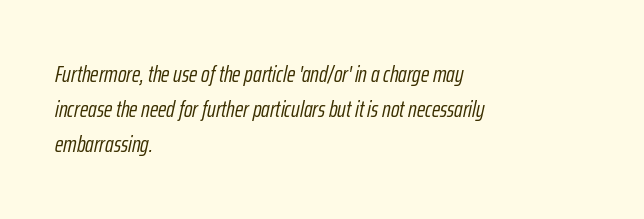
The image shows 23 px text type, italic (leaning right); set left-aligned, normal line spacing (1.53x), normal letter spacing, not underlined.
